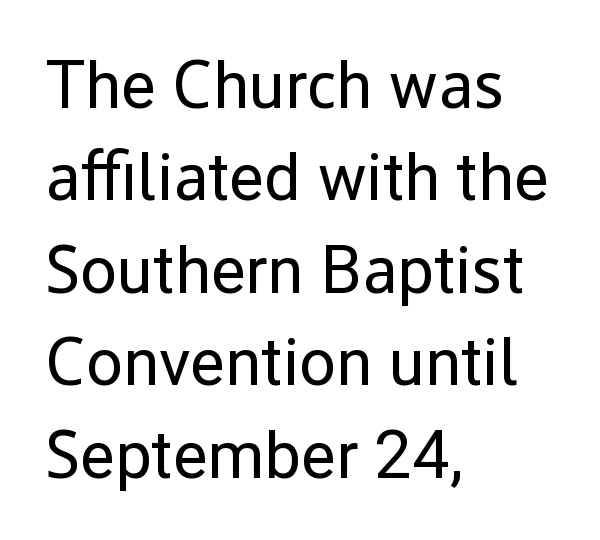
Q: Is the text bold? A: No.
Q: Is the text italic (slanted)? A: No, it is upright.
Q: Is the typeface a serif or a sans-serif typeface? A: Sans-serif.
Q: Is the text underlined? A: No.
Q: How is the paragraph aligned? A: Left-aligned.
Q: Is the spacing between letters normal or unusually wide? A: Normal.
Q: Is the spacing between lines tight, normal or loose? A: Normal.
Q: Width (condensed, normal, or wide)? A: Normal.
Q: Stroke contrast? A: Low.
Q: x-height? A: Medium.
Q: Monospaced? A: No.
